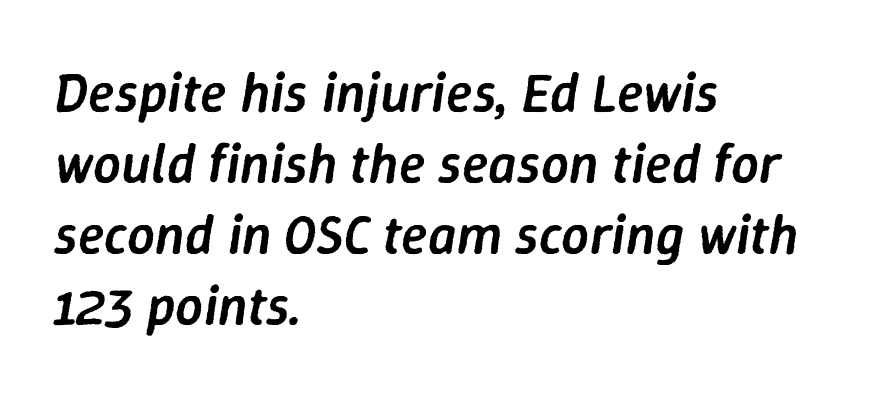
{"italic": "yes", "lean": "right", "slant_degrees": 9, "bold": "semi", "weight": "semibold", "width": "normal", "stroke_contrast": "low", "x_height": "medium", "monospaced": "no", "underline": "no", "align": "left", "line_spacing": "normal", "line_spacing_ratio": 1.29, "letter_spacing": "normal", "letter_spacing_em": 0.0, "glyph_px": 55}
